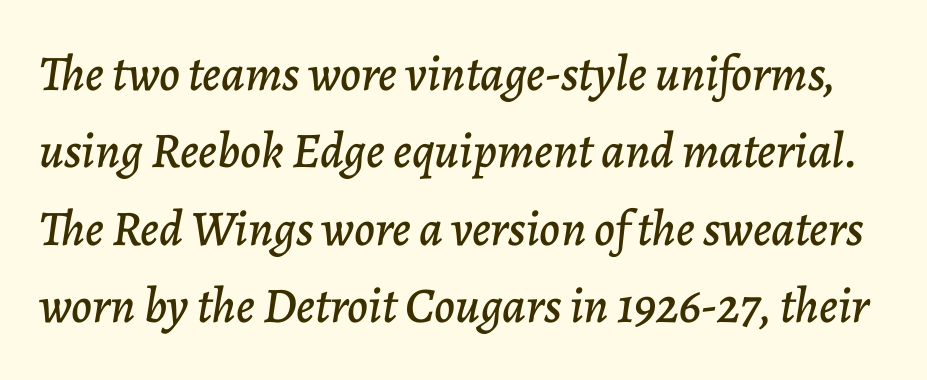
Q: Is the text italic (slanted)? A: Yes, it leans right by about 7 degrees.
Q: Is the text underlined? A: No.
Q: Is the spacing between letters normal or unusually wide? A: Normal.
Q: Is the spacing between lines tight, normal or loose? A: Normal.
Q: Width (condensed, normal, or wide)? A: Normal.
Q: Stroke contrast? A: Low.
Q: x-height? A: Medium.
Q: Monospaced? A: No.
